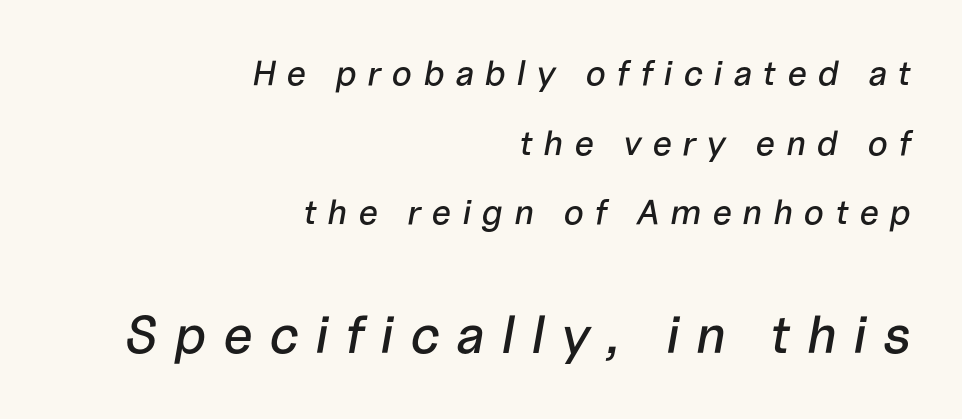
{"italic": "yes", "lean": "right", "slant_degrees": 10, "width": "normal", "stroke_contrast": "low", "x_height": "medium", "monospaced": "no", "underline": "no", "align": "right", "line_spacing": "loose", "line_spacing_ratio": 1.99, "letter_spacing": "wide", "letter_spacing_em": 0.3, "larger_block": "second", "size_ratio": 1.51, "glyph_px": 53}
